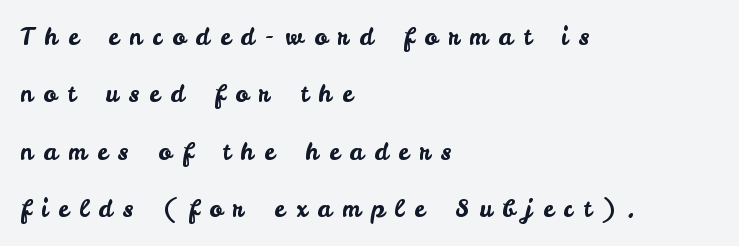
These lines stack with their left ends in a neat column. Type without underlining. Caption: expanded tracking, letters set apart. The space between consecutive lines is lavish.
